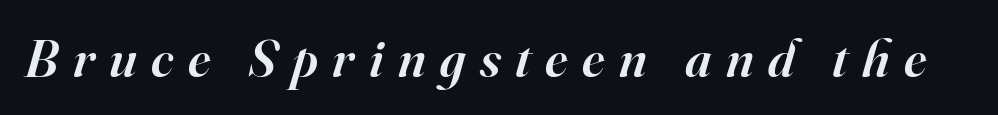
Q: Is the text bold? A: Semi-bold.
Q: Is the text italic (slanted)? A: Yes, it leans right by about 16 degrees.
Q: Is the typeface a serif or a sans-serif typeface? A: Serif.
Q: Is the text underlined? A: No.
Q: Is the spacing between letters normal or unusually wide? A: Unusually wide.
Q: Width (condensed, normal, or wide)? A: Normal.
Q: Stroke contrast? A: High.
Q: x-height? A: Small.
Q: Monospaced? A: No.
